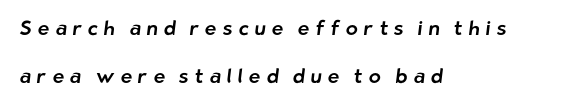
Q: Is the text underlined? A: No.
Q: How is the paragraph aligned? A: Left-aligned.
Q: Is the spacing between letters normal or unusually wide? A: Unusually wide.
Q: Is the spacing between lines tight, normal or loose? A: Loose.
